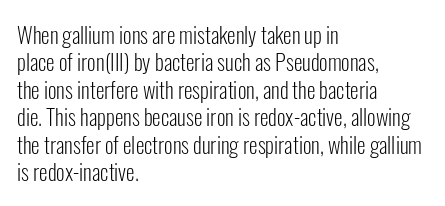
Q: Is the text bold? A: No.
Q: Is the text italic (slanted)? A: No, it is upright.
Q: Is the text underlined? A: No.
Q: How is the paragraph aligned? A: Left-aligned.
Q: Is the spacing between letters normal or unusually wide? A: Normal.
Q: Is the spacing between lines tight, normal or loose? A: Normal.
